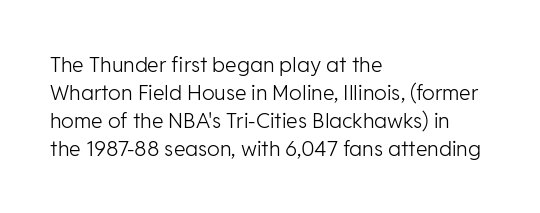
{"italic": "no", "bold": "no", "underline": "no", "align": "left", "line_spacing": "normal", "line_spacing_ratio": 1.33, "letter_spacing": "normal", "letter_spacing_em": 0.0, "glyph_px": 21}
